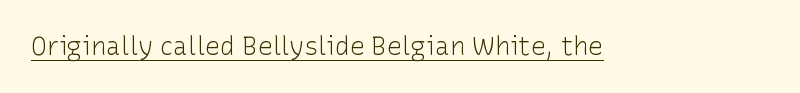
The image shows 25 px text type, upright; set normal letter spacing, underlined.
